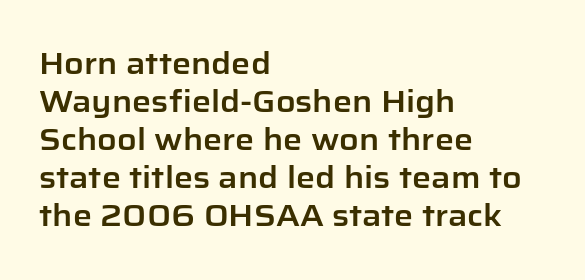
{"serif": "no", "italic": "no", "width": "normal", "stroke_contrast": "low", "x_height": "medium", "monospaced": "no", "underline": "no", "align": "left", "line_spacing": "normal", "line_spacing_ratio": 1.27, "letter_spacing": "normal", "letter_spacing_em": 0.0, "glyph_px": 30}
